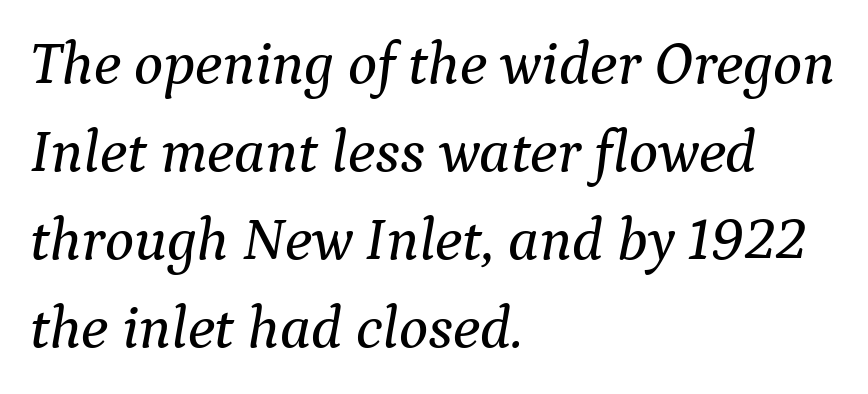
Q: Is the text italic (slanted)? A: Yes, it leans right by about 9 degrees.
Q: Is the typeface a serif or a sans-serif typeface? A: Serif.
Q: Is the text underlined? A: No.
Q: How is the paragraph aligned? A: Left-aligned.
Q: Is the spacing between letters normal or unusually wide? A: Normal.
Q: Is the spacing between lines tight, normal or loose? A: Normal.
Q: Width (condensed, normal, or wide)? A: Normal.
Q: Stroke contrast? A: Medium.
Q: x-height? A: Medium.
Q: Monospaced? A: No.
